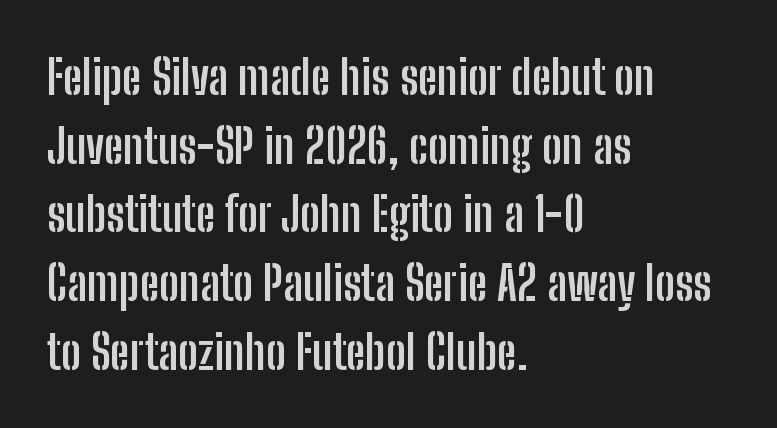
Baseline-to-baseline distance is the conventional proportion of letter height. Emphasis by weight is at full strength: bold. A typesetter would call this proportional, since set widths differ per character. Quick note: not italic, upright. Compared with a centered layout, this one pins lines to the left instead. Examine the stroke ends and you'll find no serifs.
